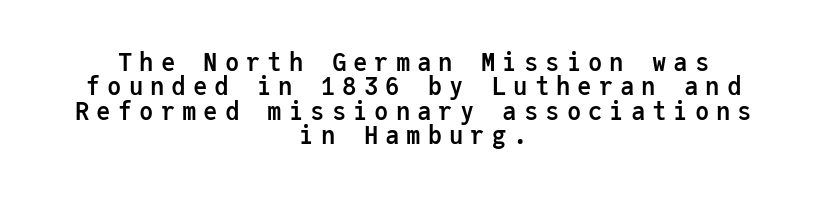
Q: Is the text bold? A: Yes.
Q: Is the text italic (slanted)? A: No, it is upright.
Q: Is the text underlined? A: No.
Q: How is the paragraph aligned? A: Centered.
Q: Is the spacing between letters normal or unusually wide? A: Unusually wide.
Q: Is the spacing between lines tight, normal or loose? A: Tight.
